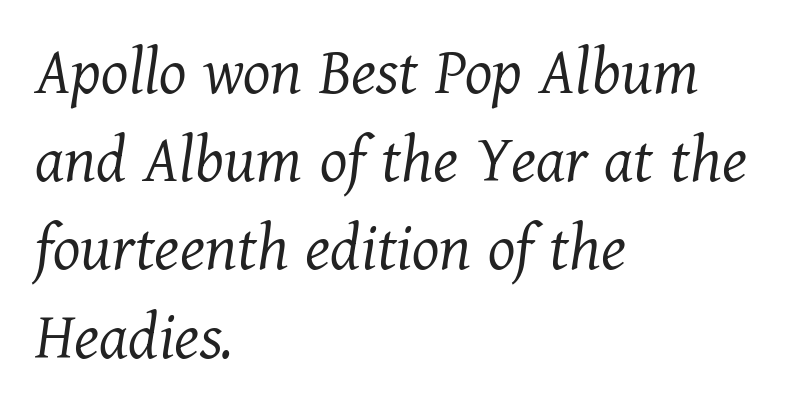
The image shows 70 px light serif type, italic (leaning right); set left-aligned, normal line spacing (1.26x), normal letter spacing, not underlined; medium stroke contrast and a medium x-height.
